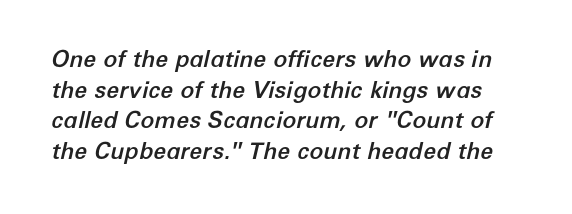
The image shows 23 px text type, italic (leaning right); set normal line spacing (1.33x), normal letter spacing, not underlined.
